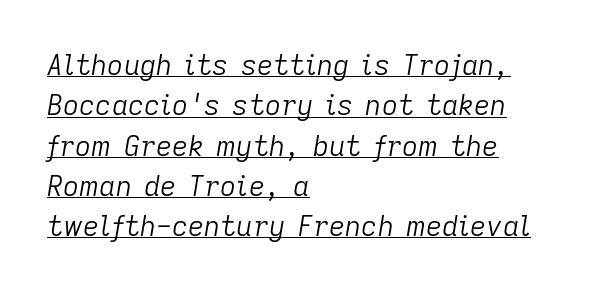
Q: Is the text bold? A: No.
Q: Is the text italic (slanted)? A: Yes, it leans right by about 9 degrees.
Q: Is the text underlined? A: Yes.
Q: How is the paragraph aligned? A: Left-aligned.
Q: Is the spacing between letters normal or unusually wide? A: Normal.
Q: Is the spacing between lines tight, normal or loose? A: Normal.
Q: Width (condensed, normal, or wide)? A: Normal.
Q: Stroke contrast? A: Low.
Q: x-height? A: Medium.
Q: Monospaced? A: No.
